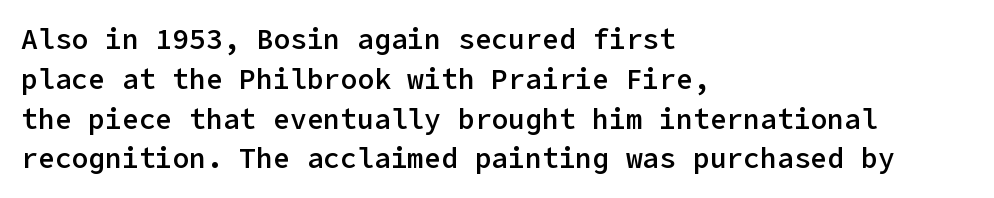
{"serif": "no", "italic": "no", "bold": "semi", "weight": "semibold", "width": "normal", "stroke_contrast": "low", "x_height": "medium", "underline": "no", "align": "left", "line_spacing": "normal", "line_spacing_ratio": 1.42, "letter_spacing": "normal", "letter_spacing_em": 0.0, "glyph_px": 28}
